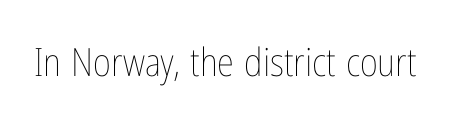
{"italic": "no", "bold": "no", "weight": "thin", "width": "condensed", "stroke_contrast": "low", "x_height": "medium", "monospaced": "no", "underline": "no", "letter_spacing": "normal", "letter_spacing_em": 0.0, "glyph_px": 39}
